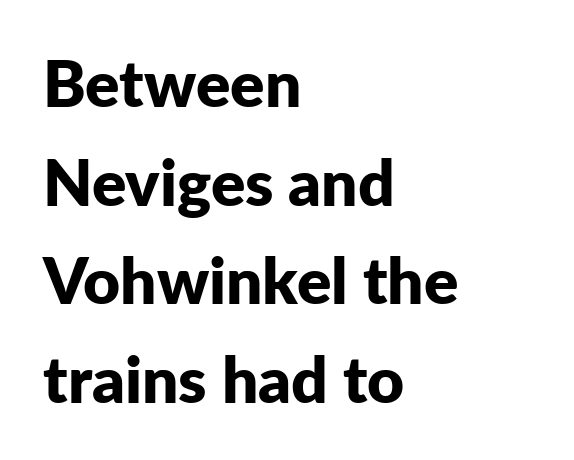
Q: Is the text bold? A: Yes.
Q: Is the text italic (slanted)? A: No, it is upright.
Q: Is the typeface a serif or a sans-serif typeface? A: Sans-serif.
Q: Is the text underlined? A: No.
Q: How is the paragraph aligned? A: Left-aligned.
Q: Is the spacing between letters normal or unusually wide? A: Normal.
Q: Is the spacing between lines tight, normal or loose? A: Normal.
Q: Width (condensed, normal, or wide)? A: Normal.
Q: Stroke contrast? A: Low.
Q: x-height? A: Medium.
Q: Monospaced? A: No.
